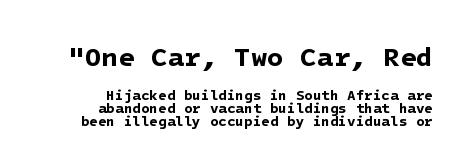
Its strokes are broad and dark, the hallmark of bold type. Tracking value appears to be zero — textbook default spacing. Of the two passages, the one on top uses the larger point size. Honestly, there is no underline to notice here at all. The leading is snug, giving the passage a crowded texture.
